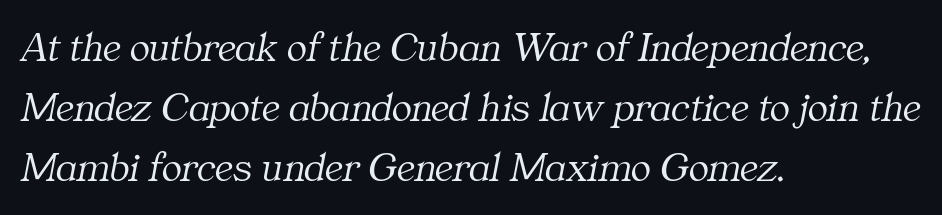
{"serif": "yes", "italic": "yes", "lean": "right", "slant_degrees": 11, "bold": "no", "weight": "light", "width": "normal", "stroke_contrast": "medium", "x_height": "medium", "monospaced": "no", "underline": "no", "align": "left", "line_spacing": "normal", "line_spacing_ratio": 1.43, "letter_spacing": "normal", "letter_spacing_em": 0.0, "glyph_px": 42}
